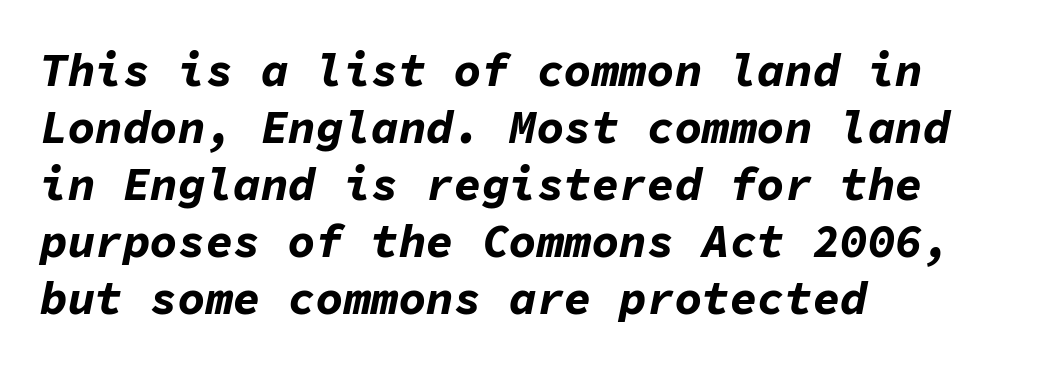
{"italic": "yes", "lean": "right", "slant_degrees": 11, "bold": "yes", "weight": "bold", "width": "normal", "stroke_contrast": "low", "x_height": "medium", "monospaced": "yes", "underline": "no", "align": "left", "line_spacing_ratio": 1.24, "letter_spacing": "normal", "letter_spacing_em": 0.0, "glyph_px": 46}
